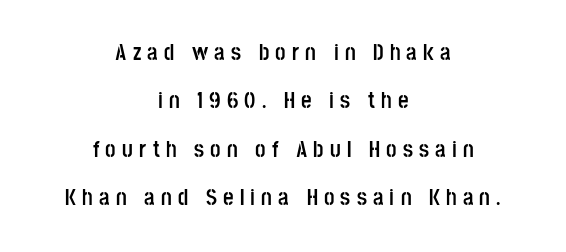
{"italic": "no", "bold": "yes", "underline": "no", "align": "center", "line_spacing": "loose", "line_spacing_ratio": 2.1, "letter_spacing": "wide", "letter_spacing_em": 0.27, "glyph_px": 23}
